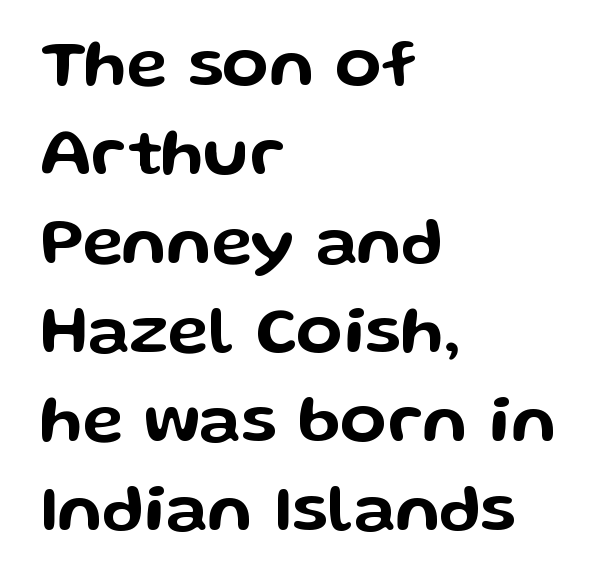
The image shows 68 px wide sans-serif type, upright; set left-aligned, normal line spacing (1.31x), normal letter spacing, not underlined; low stroke contrast and a medium x-height.
